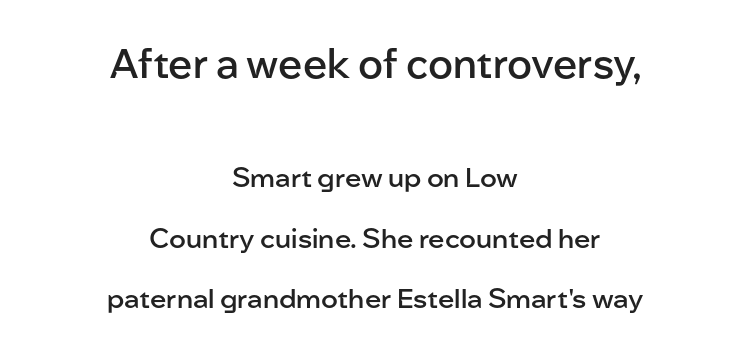
{"serif": "no", "italic": "no", "bold": "semi", "weight": "semibold", "width": "normal", "stroke_contrast": "low", "x_height": "medium", "monospaced": "no", "underline": "no", "align": "center", "line_spacing": "loose", "line_spacing_ratio": 2.25, "letter_spacing": "normal", "letter_spacing_em": 0.0, "larger_block": "first", "size_ratio": 1.48, "glyph_px": 40}
